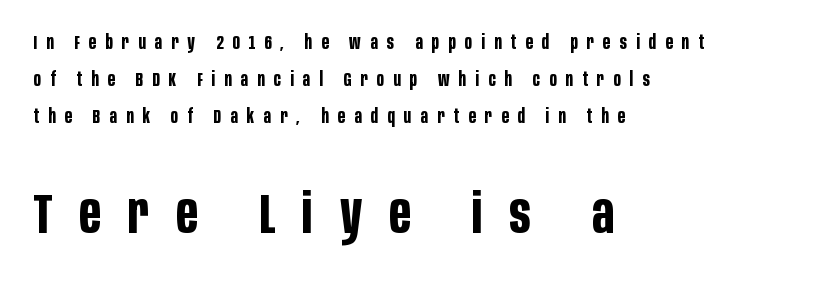
{"serif": "no", "italic": "no", "bold": "yes", "weight": "bold", "width": "condensed", "stroke_contrast": "low", "x_height": "large", "monospaced": "no", "underline": "no", "align": "left", "line_spacing": "loose", "line_spacing_ratio": 1.94, "letter_spacing": "wide", "letter_spacing_em": 0.48, "larger_block": "second", "size_ratio": 2.95, "glyph_px": 56}
